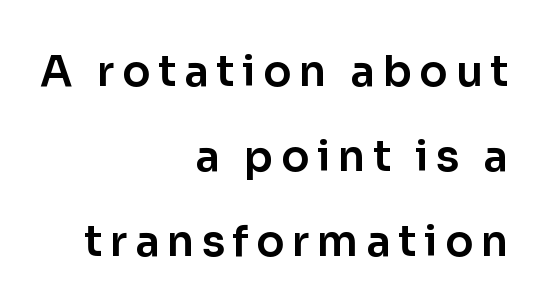
Q: Is the text italic (slanted)? A: No, it is upright.
Q: Is the typeface a serif or a sans-serif typeface? A: Sans-serif.
Q: Is the text underlined? A: No.
Q: How is the paragraph aligned? A: Right-aligned.
Q: Is the spacing between lines tight, normal or loose? A: Loose.
Q: Width (condensed, normal, or wide)? A: Normal.
Q: Stroke contrast? A: Low.
Q: x-height? A: Medium.
Q: Monospaced? A: No.
